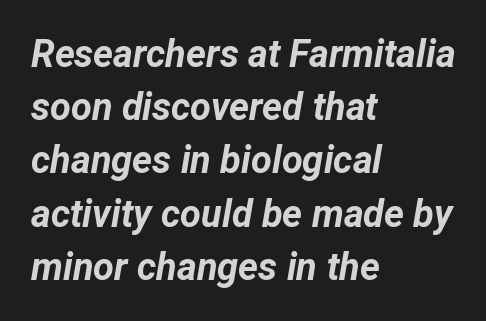
{"italic": "yes", "lean": "right", "slant_degrees": 12, "bold": "yes", "weight": "bold", "width": "normal", "stroke_contrast": "low", "x_height": "medium", "monospaced": "no", "underline": "no", "align": "left", "line_spacing": "normal", "line_spacing_ratio": 1.4, "letter_spacing": "normal", "letter_spacing_em": 0.0, "glyph_px": 38}
